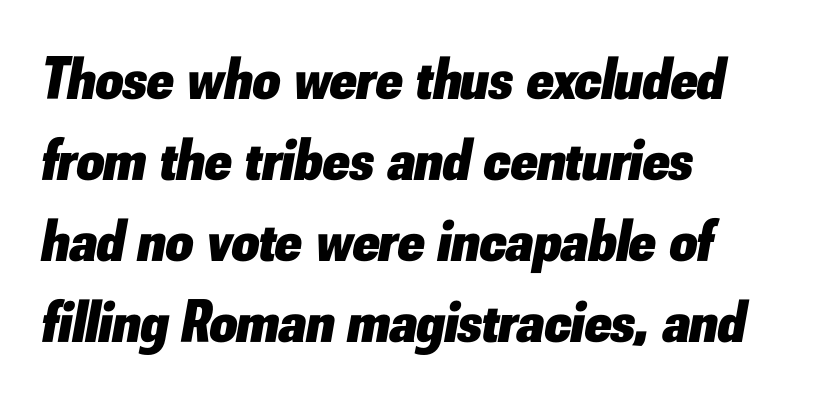
{"italic": "yes", "lean": "right", "slant_degrees": 10, "bold": "yes", "weight": "heavy", "width": "normal", "stroke_contrast": "low", "x_height": "small", "monospaced": "no", "underline": "no", "align": "left", "line_spacing": "normal", "line_spacing_ratio": 1.35, "letter_spacing": "normal", "letter_spacing_em": 0.0, "glyph_px": 60}
